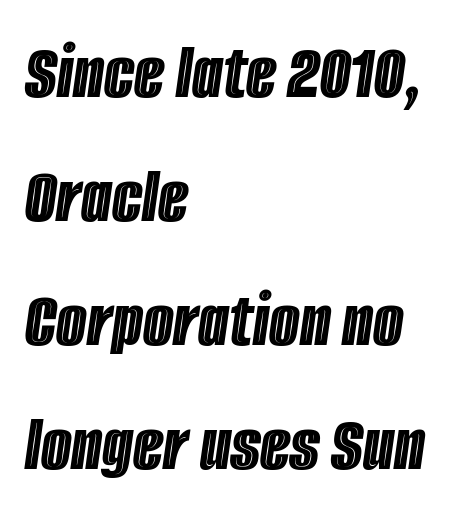
Q: Is the text italic (slanted)? A: Yes, it leans right by about 8 degrees.
Q: Is the text underlined? A: No.
Q: How is the paragraph aligned? A: Left-aligned.
Q: Is the spacing between letters normal or unusually wide? A: Normal.
Q: Is the spacing between lines tight, normal or loose? A: Normal.
Q: Width (condensed, normal, or wide)? A: Condensed.
Q: x-height? A: Large.
Q: Monospaced? A: No.
